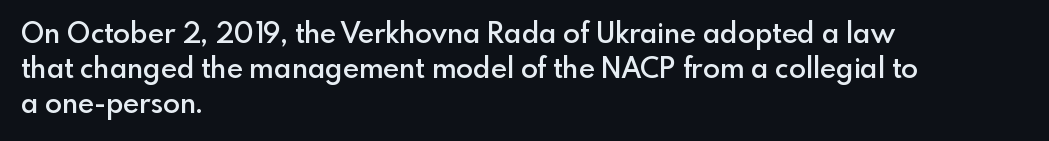
{"serif": "no", "italic": "no", "bold": "semi", "weight": "semibold", "width": "normal", "x_height": "small", "monospaced": "no", "underline": "no", "align": "left", "line_spacing": "normal", "line_spacing_ratio": 1.25, "letter_spacing": "normal", "letter_spacing_em": 0.0, "glyph_px": 28}
